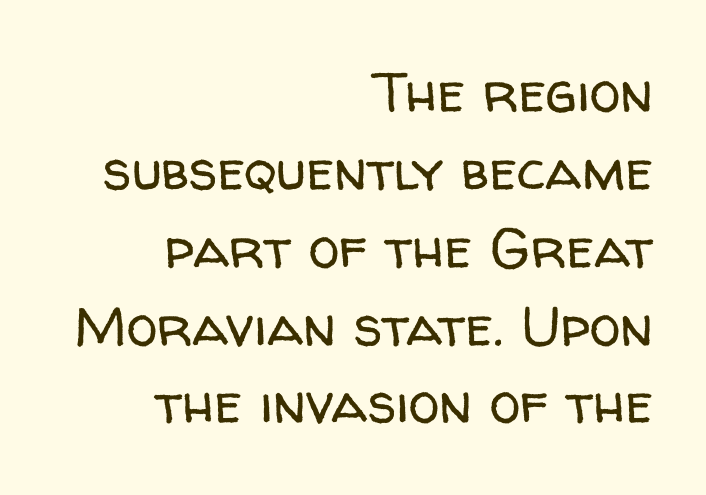
{"serif": "no", "italic": "no", "bold": "no", "weight": "regular", "width": "normal", "stroke_contrast": "low", "x_height": "medium", "monospaced": "no", "underline": "no", "align": "right", "line_spacing": "normal", "line_spacing_ratio": 1.39, "letter_spacing": "normal", "letter_spacing_em": 0.0, "glyph_px": 56}
